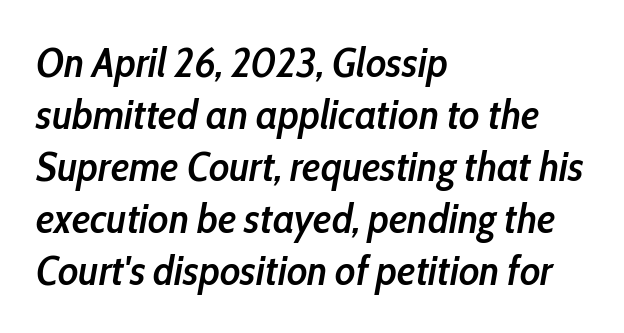
{"italic": "yes", "lean": "right", "slant_degrees": 10, "bold": "semi", "weight": "semibold", "width": "condensed", "stroke_contrast": "low", "x_height": "medium", "monospaced": "no", "underline": "no", "align": "left", "line_spacing_ratio": 1.24, "letter_spacing": "normal", "letter_spacing_em": 0.0, "glyph_px": 42}
